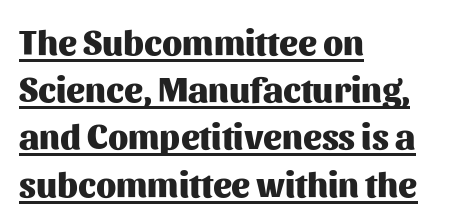
{"serif": "no", "italic": "no", "bold": "yes", "weight": "heavy", "width": "normal", "stroke_contrast": "medium", "x_height": "medium", "monospaced": "no", "underline": "yes", "align": "left", "line_spacing": "normal", "line_spacing_ratio": 1.35, "letter_spacing": "normal", "letter_spacing_em": 0.0, "glyph_px": 35}
